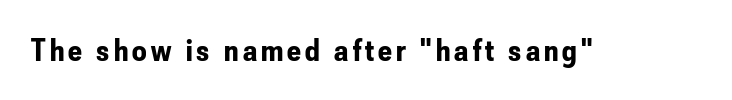
Q: Is the text bold? A: Yes.
Q: Is the text italic (slanted)? A: No, it is upright.
Q: Is the typeface a serif or a sans-serif typeface? A: Sans-serif.
Q: Is the text underlined? A: No.
Q: Width (condensed, normal, or wide)? A: Condensed.
Q: Stroke contrast? A: Low.
Q: x-height? A: Small.
Q: Monospaced? A: No.
